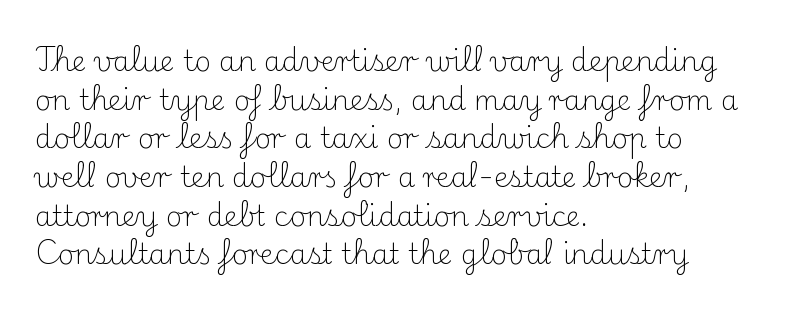
Think standard paragraph weight, or any step lighter than that. In CSS terms this would be text-align: left. Anything drawn beneath the words? Only blank space. Here the designer chose a conventional face with non-uniform glyph widths.
